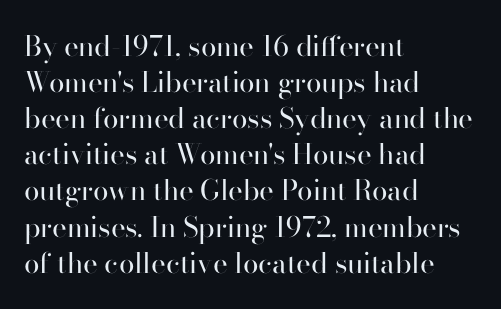
The image shows 28 px regular-weight sans-serif type, upright; set left-aligned, normal line spacing (1.29x), normal letter spacing, not underlined; high stroke contrast and a small x-height.
